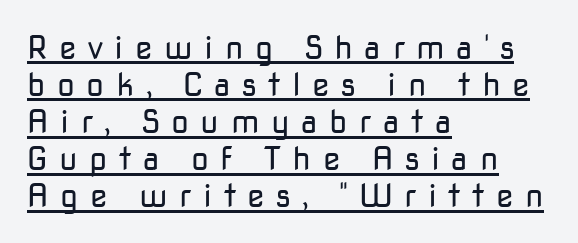
The image shows 32 px regular-weight sans-serif type, upright; set left-aligned, line spacing 1.16x, unusually wide letter spacing (+0.36 em), underlined; low stroke contrast and a medium x-height.
